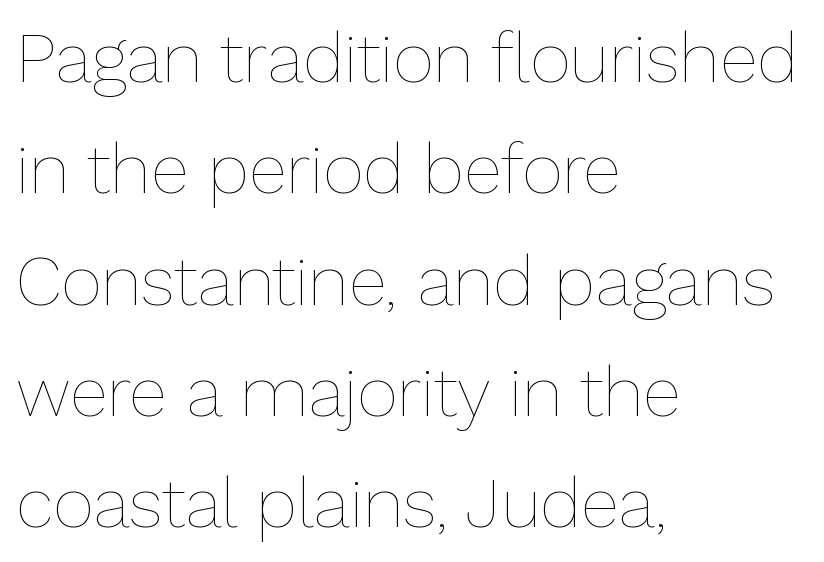
The image shows 70 px thin type, upright; set left-aligned, normal line spacing (1.59x), normal letter spacing, not underlined; low stroke contrast and a medium x-height.
